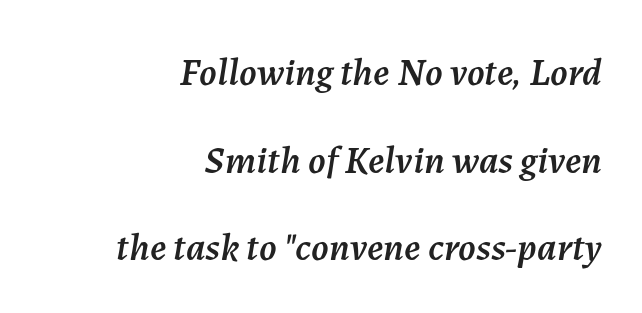
The image shows 39 px text type, italic (leaning right); set right-aligned, loose line spacing (2.25x), normal letter spacing, not underlined; medium stroke contrast and a medium x-height.
